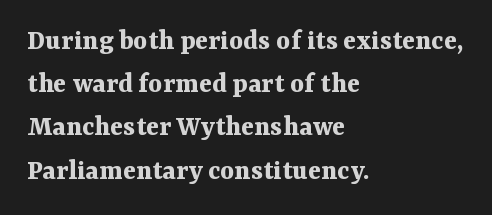
Layout note: lines flush left. Plenty of ink on the page — the face is bold. The face used here is proportionally spaced, like ordinary book or web type. You could call the tracking neutral — neither tight nor loose. The foot of each line stays bare and open. Whoever set this chose a conventional vertical rhythm.
